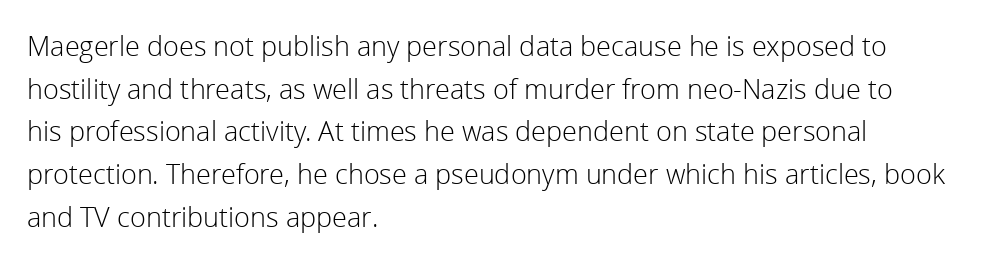
The ragged edge is on the right, which tells us the setting is flush left. Vertical strokes here are truly vertical. Heaviness? Minimal to ordinary, like unemphasized prose. Lines of text with bare space underneath.
